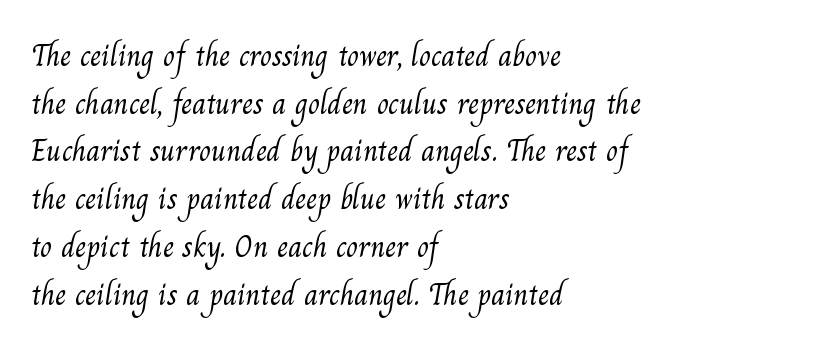
Line starts are locked; line ends wander. Any mark beneath the type? The region is blank. Is the stroke heavy? The answer is a plain regular-or-lighter. Regular leading. Proportional: the letters do not fall into vertical columns. A typesetter would call this zero additional tracking.
